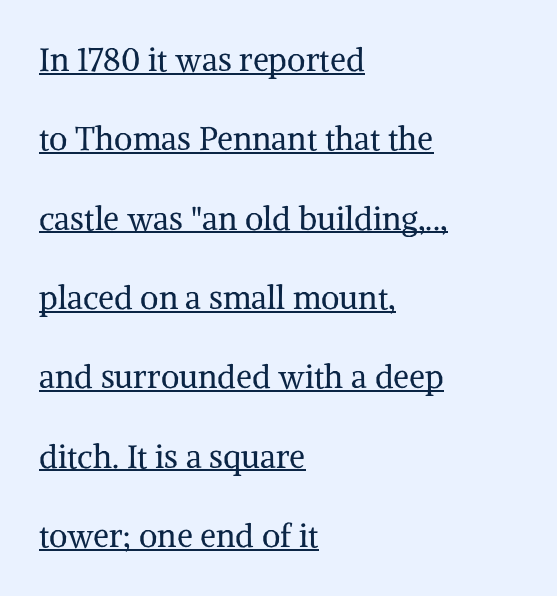
Stroke mass is kept to a normal reading level or below. Each letter's strokes conclude with small projecting serifs. You could not count columns in this text — the font is proportionally spaced. Teacher's note: observe the even left margin — that is flush-left alignment.
